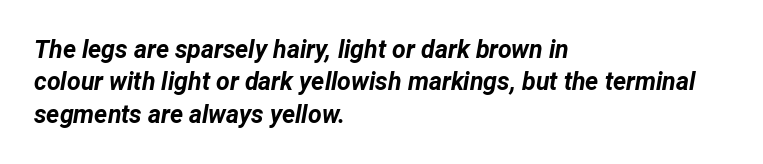
The image shows 25 px bold type, italic (leaning right); set left-aligned, normal line spacing (1.3x), normal letter spacing, not underlined.
